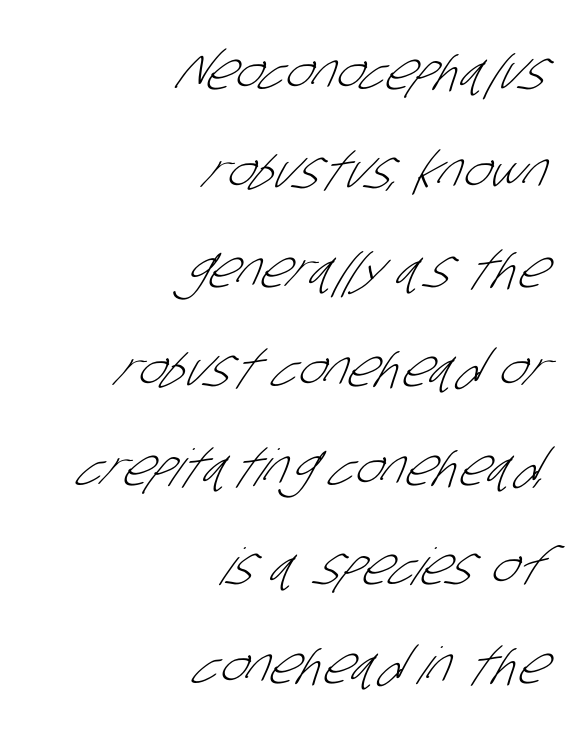
The horizontal fit of the characters is conventional and even. Weight class: somewhere from thin through regular. In CSS terms this would be text-align: right. Letters rest on an invisible, unmarked baseline. Each letter's strokes conclude bluntly, with no projecting serifs.
